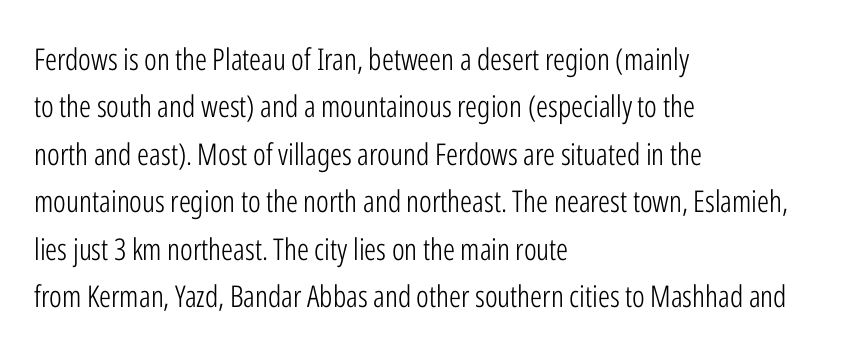
{"serif": "no", "italic": "no", "bold": "no", "weight": "light", "width": "condensed", "stroke_contrast": "low", "x_height": "medium", "monospaced": "no", "underline": "no", "align": "left", "line_spacing": "normal", "line_spacing_ratio": 1.58, "letter_spacing": "normal", "letter_spacing_em": 0.0, "glyph_px": 30}
